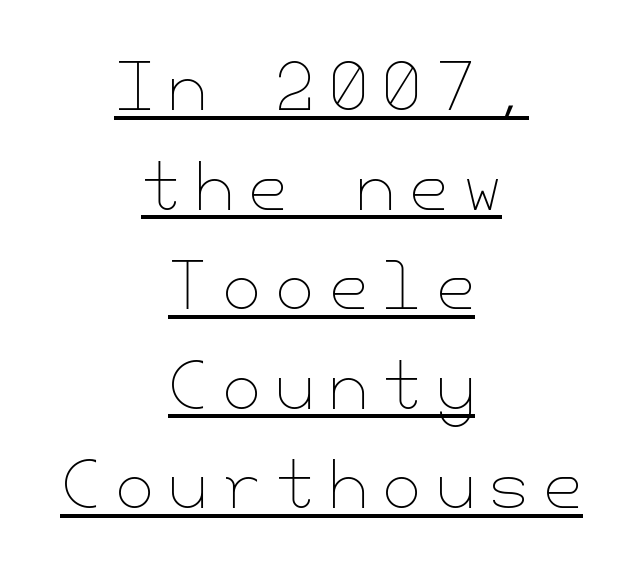
{"italic": "no", "bold": "no", "weight": "thin", "width": "normal", "stroke_contrast": "low", "x_height": "small", "underline": "yes", "align": "center", "line_spacing": "normal", "line_spacing_ratio": 1.58, "letter_spacing": "wide", "letter_spacing_em": 0.23, "glyph_px": 63}
